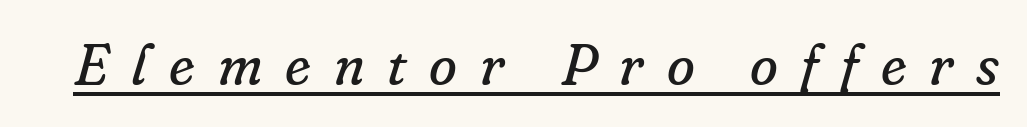
This sample has the flowing, uneven cadence of proportional lettering. Characters follow at a spacing far wider than the type designer built in. When letters slant like this, we call the style italic. The passage shown is typeset with a serif family. The rendered words wear a rule along their underside. The font is comparable to plain body text, perhaps lighter.
